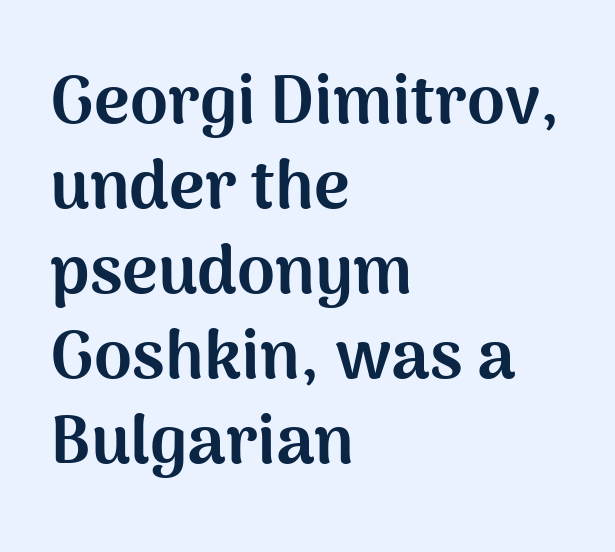
The image shows 68 px bold sans-serif type, upright; set left-aligned, normal line spacing (1.25x), normal letter spacing, not underlined; medium stroke contrast and a medium x-height.
